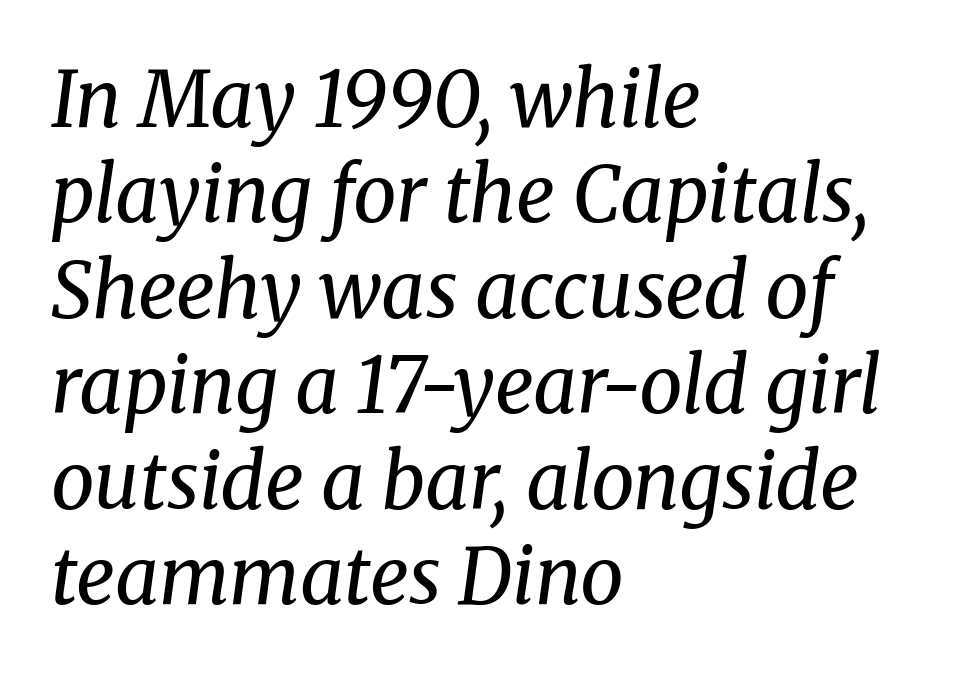
Q: Is the text bold? A: No.
Q: Is the text italic (slanted)? A: Yes, it leans right by about 8 degrees.
Q: Is the typeface a serif or a sans-serif typeface? A: Serif.
Q: Is the text underlined? A: No.
Q: How is the paragraph aligned? A: Left-aligned.
Q: Is the spacing between letters normal or unusually wide? A: Normal.
Q: Width (condensed, normal, or wide)? A: Normal.
Q: Stroke contrast? A: Medium.
Q: x-height? A: Medium.
Q: Monospaced? A: No.
